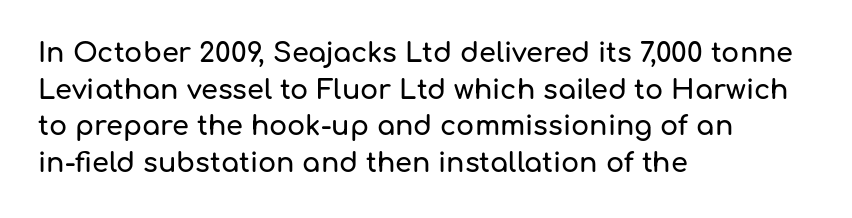
{"italic": "no", "underline": "no", "align": "left", "line_spacing": "normal", "line_spacing_ratio": 1.36, "letter_spacing": "normal", "letter_spacing_em": 0.0, "glyph_px": 27}
